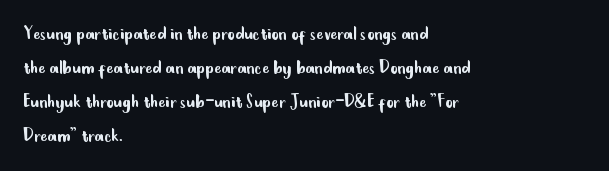
Q: Is the text bold? A: No.
Q: Is the text italic (slanted)? A: No, it is upright.
Q: Is the text underlined? A: No.
Q: How is the paragraph aligned? A: Left-aligned.
Q: Is the spacing between letters normal or unusually wide? A: Normal.
Q: Is the spacing between lines tight, normal or loose? A: Normal.
